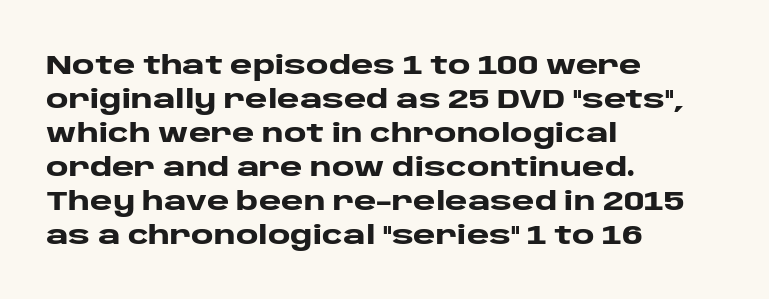
Q: Is the text bold? A: Yes.
Q: Is the text italic (slanted)? A: No, it is upright.
Q: Is the text underlined? A: No.
Q: How is the paragraph aligned? A: Left-aligned.
Q: Is the spacing between letters normal or unusually wide? A: Normal.
Q: Is the spacing between lines tight, normal or loose? A: Normal.
